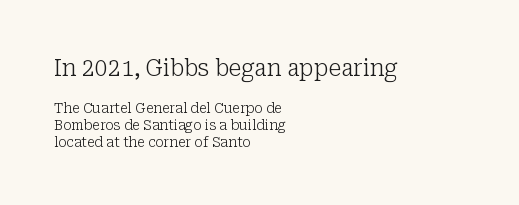
Q: Is the text bold? A: No.
Q: Is the text italic (slanted)? A: No, it is upright.
Q: Is the text underlined? A: No.
Q: How is the paragraph aligned? A: Left-aligned.
Q: Is the spacing between letters normal or unusually wide? A: Normal.
Q: Which block of text is set in a larger size, the first (top) or the second (bottom)? A: The first (top) one.
